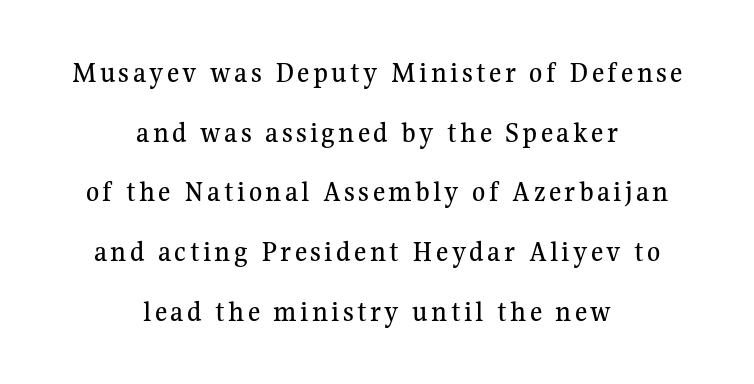
Q: Is the text italic (slanted)? A: No, it is upright.
Q: Is the typeface a serif or a sans-serif typeface? A: Serif.
Q: Is the text underlined? A: No.
Q: How is the paragraph aligned? A: Centered.
Q: Is the spacing between lines tight, normal or loose? A: Loose.
Q: Width (condensed, normal, or wide)? A: Normal.
Q: Stroke contrast? A: Medium.
Q: x-height? A: Medium.
Q: Monospaced? A: No.
